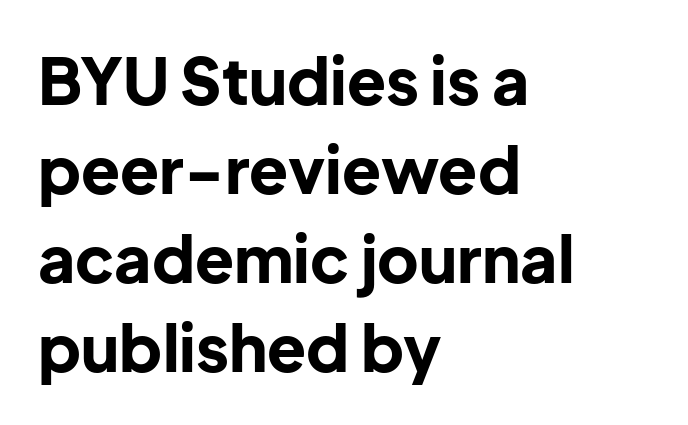
Notice how descenders clear the ascenders below comfortably — that's standard leading. The strokes are fattened all the way to bold. Serifs: no, the terminals of the letterforms are clean. This is roman type, the default non-slanted kind.
